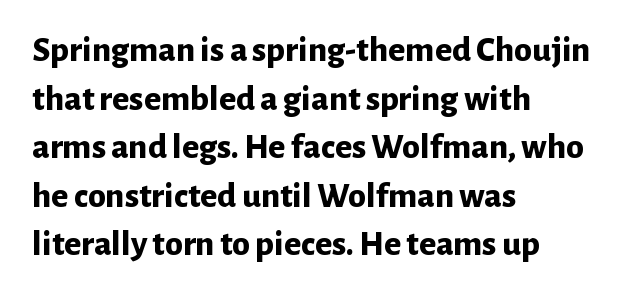
The image shows 36 px bold sans-serif type, upright; set left-aligned, normal line spacing (1.35x), normal letter spacing, not underlined; low stroke contrast and a medium x-height.
